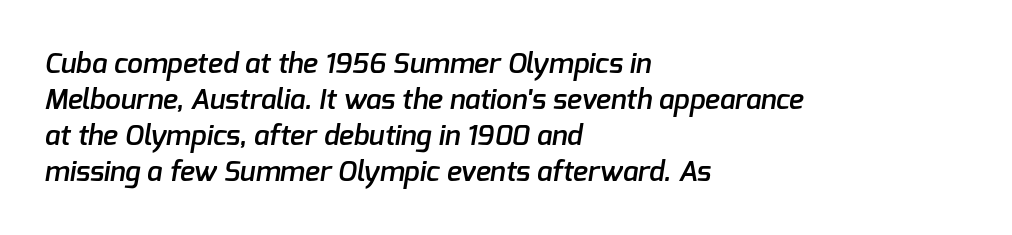
The image shows 28 px semibold sans-serif type; set left-aligned, normal line spacing (1.28x), normal letter spacing, not underlined; low stroke contrast and a medium x-height.
